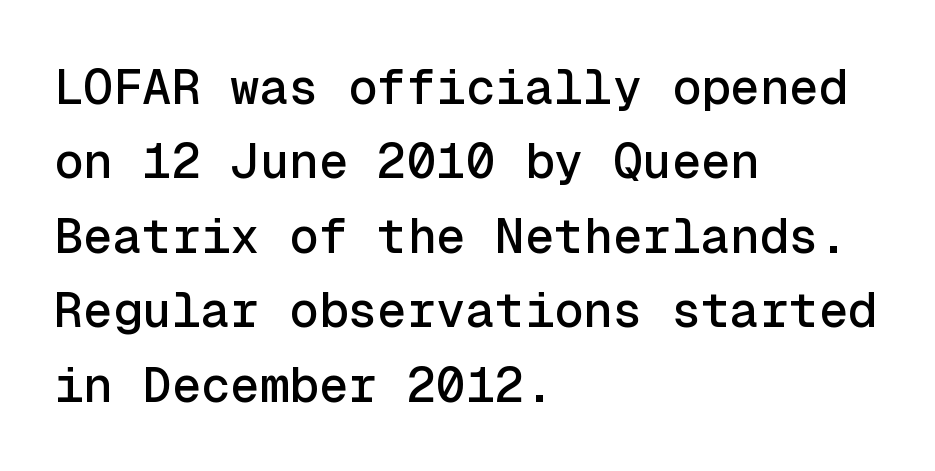
In terms of posture, this sample is upright. In CSS terms this would be text-align: left. Nothing sits at the stroke ends, so this counts as sans-serif. There is no visible air inserted between adjacent glyphs. The passage shown is not underscored anywhere. Compared with typical paragraphs, the rows here are spaced about the same.
